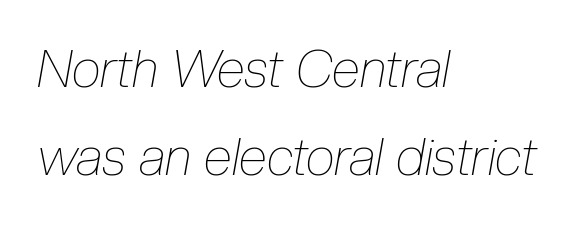
Each stroke keeps to a modest, everyday thickness or less. Varying glyph widths throughout — classic text-font behaviour. It's the slanting kind of type. Anything drawn beneath the words? Only blank space. Inter-character spacing is left at the font's built-in metrics.
